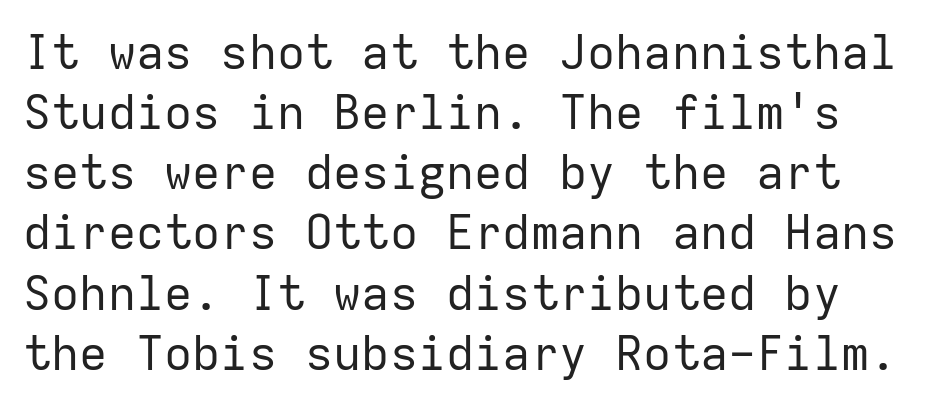
In terms of leading, this rendering sits right in the middle. The typeface has the unassuming heft of standard copy or less. The horizontal fit of the characters is conventional and even. Has an underline been added? It has not. Monospaced: the letters line up in strict vertical columns. Every stem runs plumb, perpendicular to the baseline.
